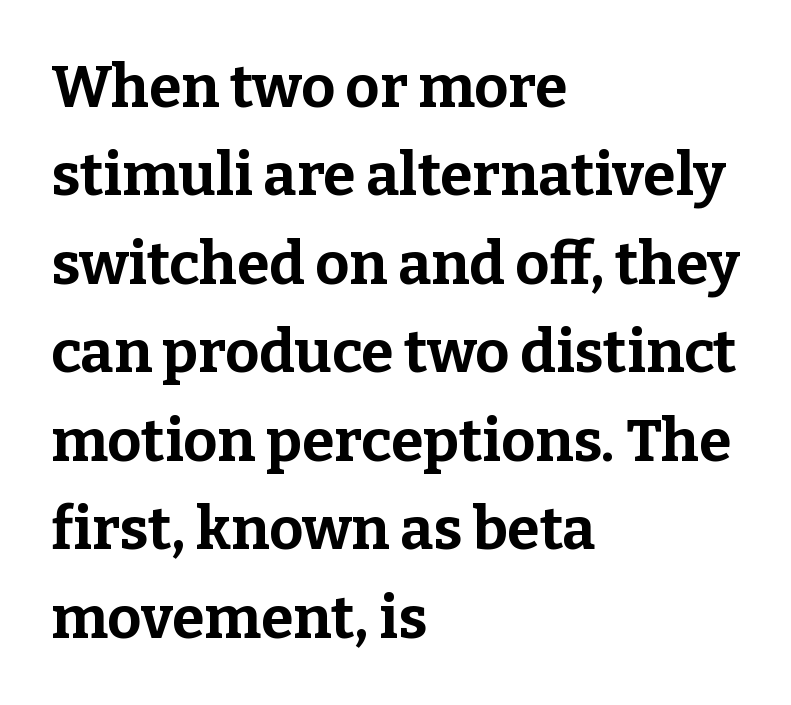
The image shows 59 px bold serif type, upright; set left-aligned, normal line spacing (1.5x), normal letter spacing, not underlined; low stroke contrast and a medium x-height.
